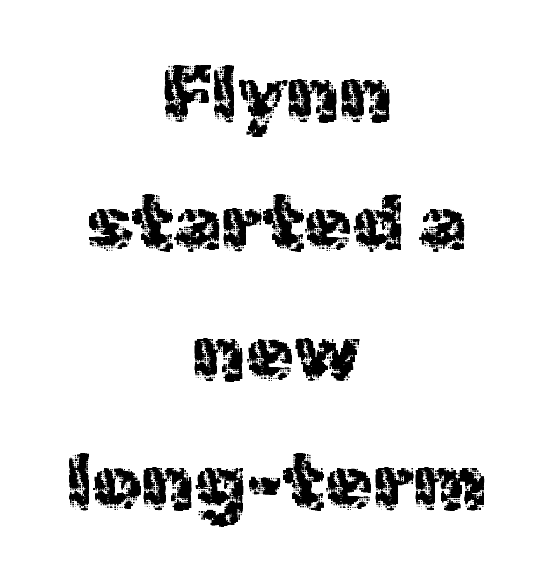
The typeface chosen for these lines omits serifs. Where is the straight margin? There isn't one; the lines are centered. Is there much room between lines? A standard amount, neither cramped nor airy. Anything drawn beneath the words? Only blank space. Varying glyph widths throughout — classic text-font behaviour. Inter-character spacing is left at the font's built-in metrics.
